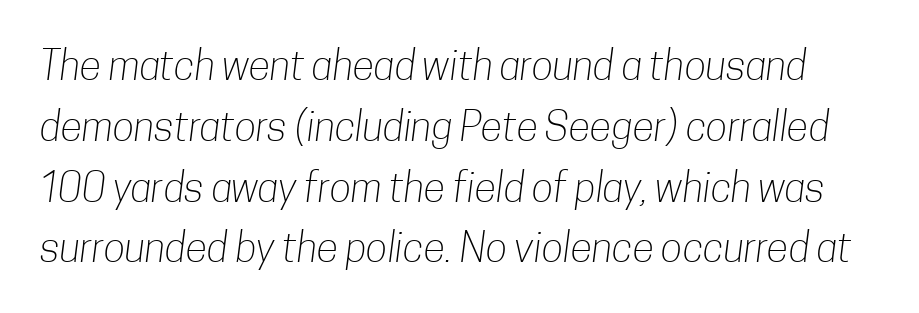
This sample uses a sans-serif face. Is the letter spacing exaggerated? No — it looks like the ordinary default. Quick note: underline off. The font is comparable to plain body text, perhaps lighter.
